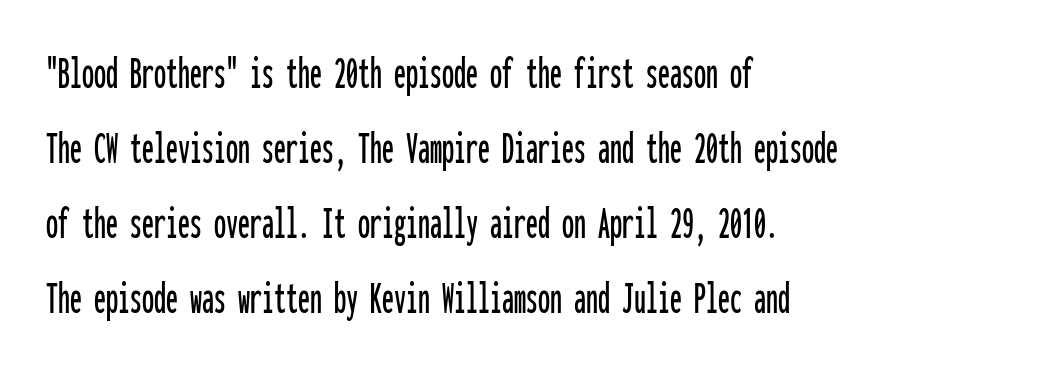
The image shows 48 px condensed sans-serif type, upright, monospaced; set left-aligned, normal line spacing (1.56x), normal letter spacing, not underlined; low stroke contrast and a medium x-height.
